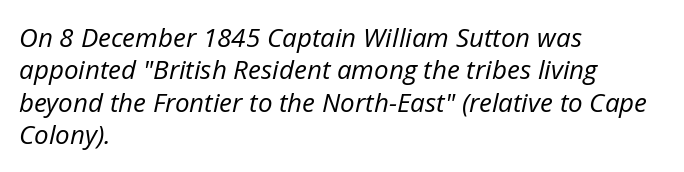
Tracking here is standard; glyphs follow each other at the usual distance. The passage shown is not bold in any degree. Interline gaps are of average width in this sample. It's the slanting kind of type. The lines in this sample share a left origin and differ only in where they stop. The foot of each line stays bare and open.
